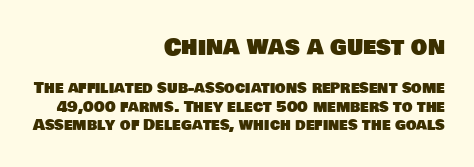
{"underline": "no", "align": "right", "line_spacing_ratio": 1.24, "letter_spacing": "normal", "letter_spacing_em": 0.0, "larger_block": "first", "size_ratio": 1.53, "glyph_px": 23}
